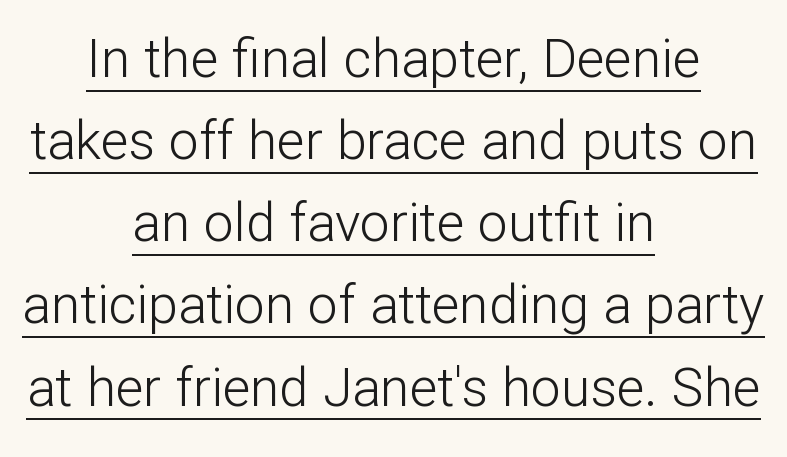
Q: Is the text bold? A: No.
Q: Is the text italic (slanted)? A: No, it is upright.
Q: Is the typeface a serif or a sans-serif typeface? A: Sans-serif.
Q: Is the text underlined? A: Yes.
Q: How is the paragraph aligned? A: Centered.
Q: Is the spacing between letters normal or unusually wide? A: Normal.
Q: Is the spacing between lines tight, normal or loose? A: Normal.
Q: Width (condensed, normal, or wide)? A: Normal.
Q: Stroke contrast? A: Low.
Q: x-height? A: Medium.
Q: Monospaced? A: No.
